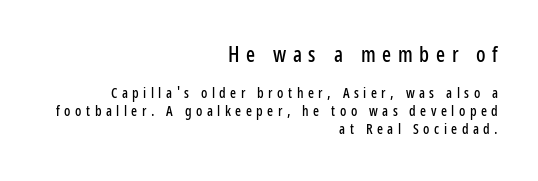
Which margin do the lines hug? The right one — the left edge is uneven. The type is letterspaced generously, with wide tracking. Has an underline been added? It has not. A typesetter would mark this as roman, not italic. This layout puts the oversized block above and the modest block below. Baseline-to-baseline distance is the conventional proportion of letter height.
